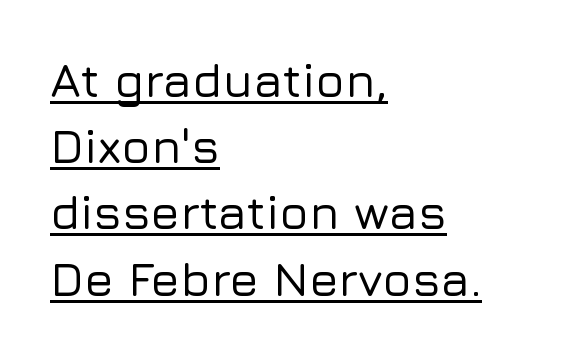
The image shows 48 px sans-serif type, upright; set left-aligned, normal line spacing (1.38x), normal letter spacing, underlined; low stroke contrast and a medium x-height.
